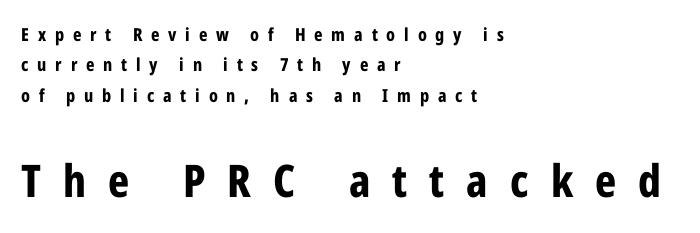
The image shows 45 px bold, condensed sans-serif type, upright; set left-aligned, normal line spacing (1.69x), unusually wide letter spacing (+0.49 em), not underlined; the second (bottom) block is 2.5x larger; low stroke contrast and a medium x-height.
